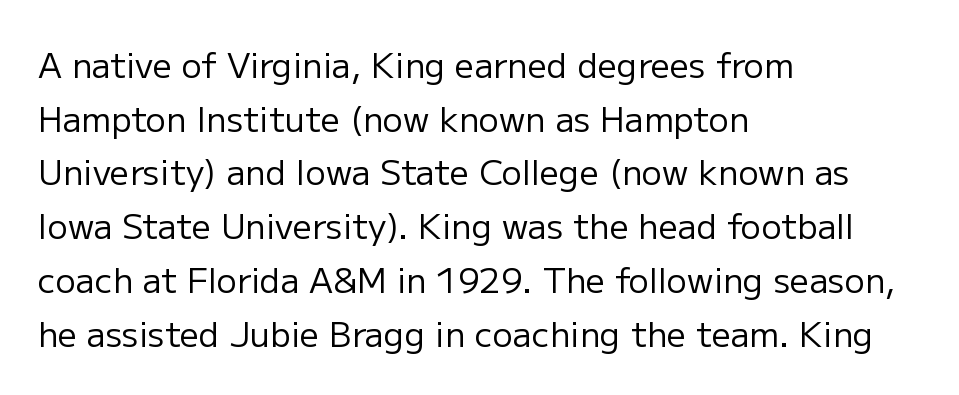
{"serif": "no", "italic": "no", "bold": "no", "weight": "regular", "width": "normal", "stroke_contrast": "low", "x_height": "medium", "monospaced": "no", "underline": "no", "align": "left", "line_spacing": "normal", "line_spacing_ratio": 1.58, "letter_spacing": "normal", "letter_spacing_em": 0.0, "glyph_px": 34}
